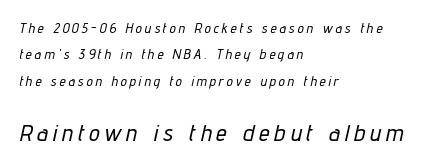
Inter-character spacing is expanded well beyond the font's built-in metrics. A classic flush-left, rag-right setting is used for this passage. Unmarked baselines from the first word to the last. The more generous point size was reserved for the lower chunk. Italic? Definitely — the glyphs are oblique.
